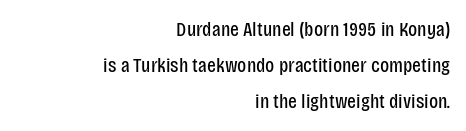
{"italic": "no", "bold": "no", "underline": "no", "align": "right", "line_spacing_ratio": 1.72, "letter_spacing": "normal", "letter_spacing_em": 0.0, "glyph_px": 21}
